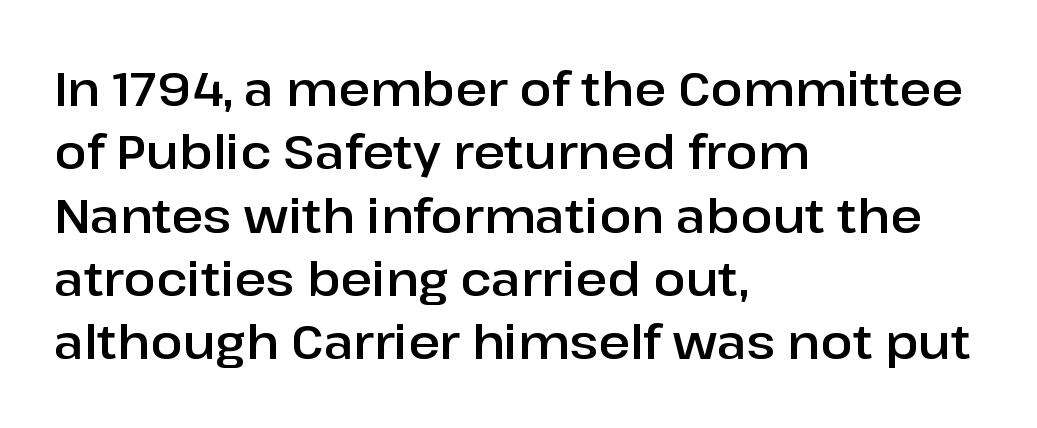
The passage shown is typed in a proportional face where columns would drift. Each new line begins a customary step beneath the previous one. Bare-footed words on every line. Look at the tracking — it's just the regular setting, nothing added. The font family rendered here belongs to the sans-serif group. Every stem runs plumb, perpendicular to the baseline.
